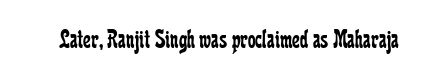
The image shows 27 px text type, upright; set normal letter spacing, not underlined.
